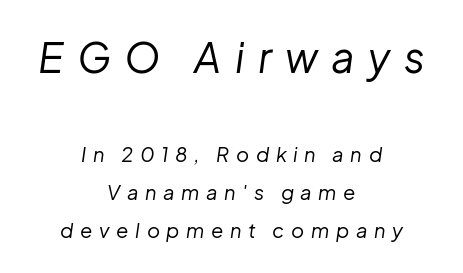
{"italic": "yes", "lean": "right", "slant_degrees": 8, "bold": "no", "weight": "regular", "width": "normal", "stroke_contrast": "low", "x_height": "medium", "monospaced": "no", "underline": "no", "align": "center", "line_spacing": "loose", "line_spacing_ratio": 1.9, "letter_spacing": "wide", "letter_spacing_em": 0.33, "larger_block": "first", "size_ratio": 2.05, "glyph_px": 41}
